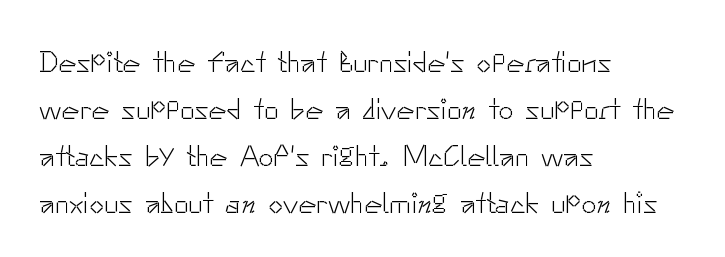
This is the regular roman posture of the typeface. Compared with typical paragraphs, the rows here are spaced about the same. A typesetter would call this zero additional tracking. The space directly below the letters is spotless.
